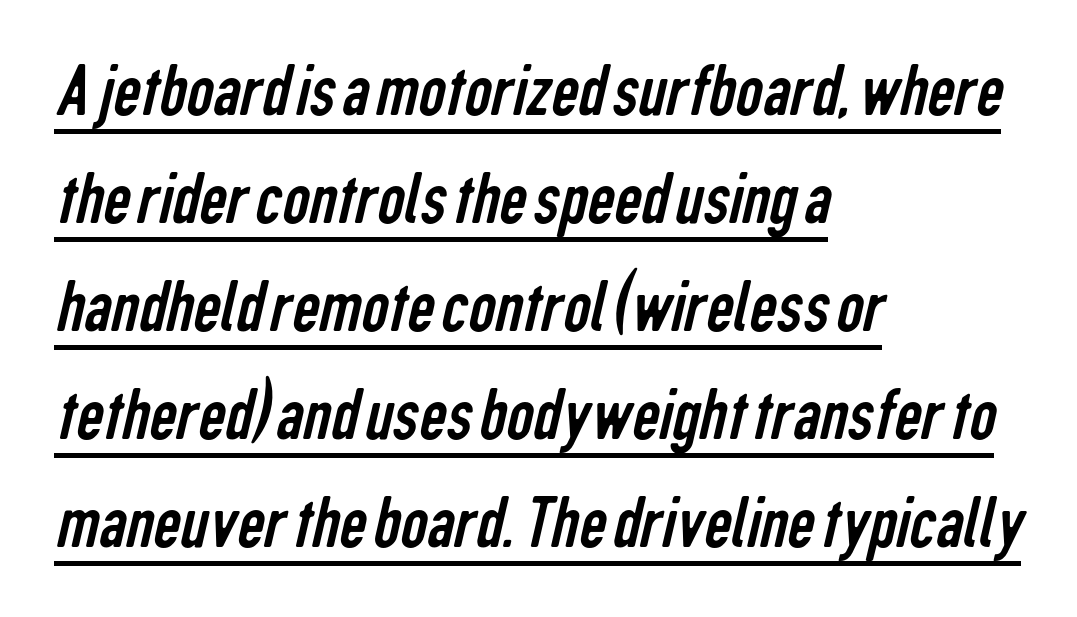
Quick note: interline space is typical. There is no visible air inserted between adjacent glyphs. Typographically, this falls in the sans-serif category. Do the characters align in a grid? No, the font is proportional.
